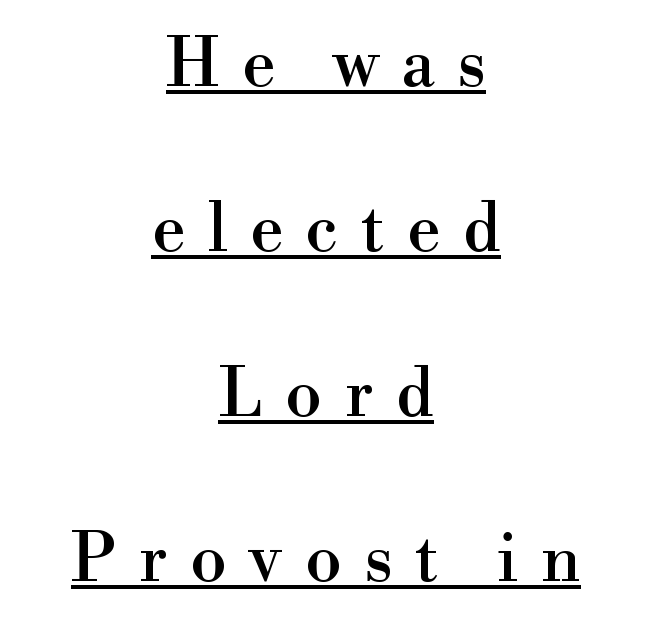
{"serif": "yes", "italic": "no", "width": "normal", "x_height": "small", "monospaced": "no", "underline": "yes", "align": "center", "line_spacing": "loose", "line_spacing_ratio": 2.5, "letter_spacing": "wide", "letter_spacing_em": 0.34, "glyph_px": 66}
